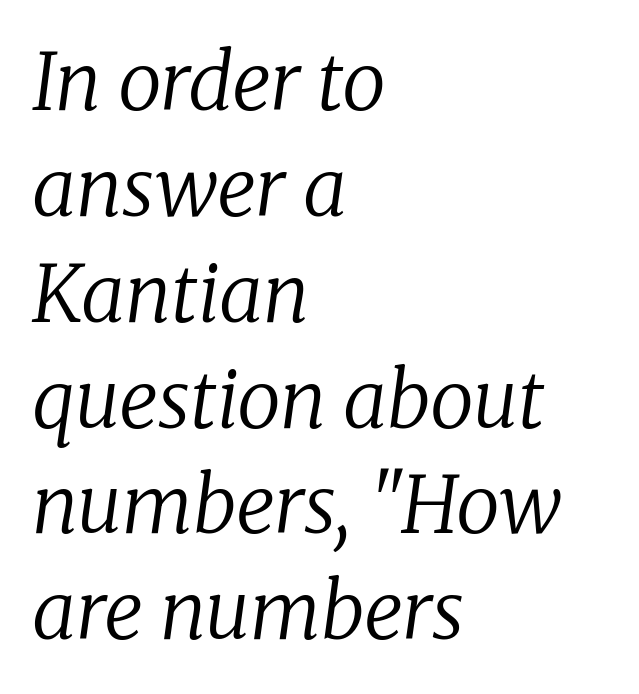
The image shows 79 px regular-weight serif type, italic (leaning right); set left-aligned, normal line spacing (1.34x), normal letter spacing, not underlined; low stroke contrast and a medium x-height.
